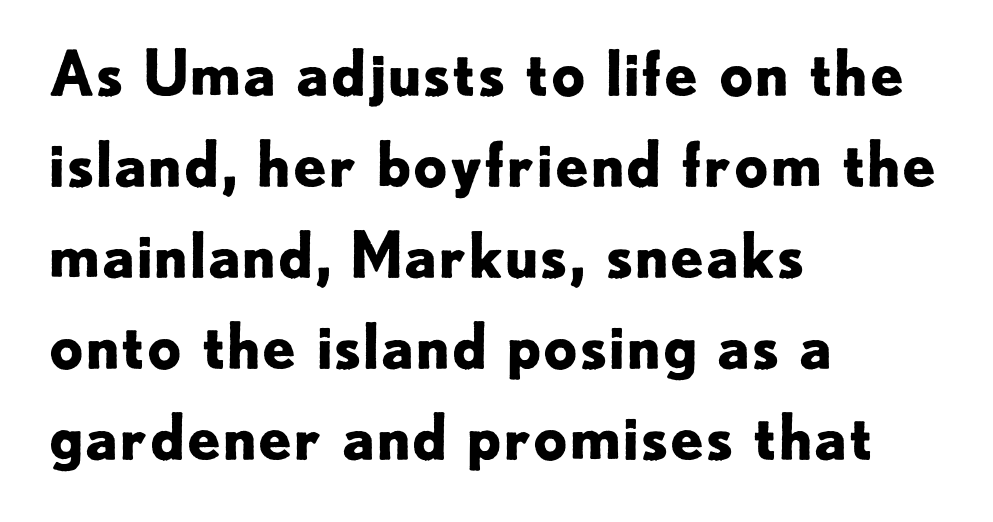
Proportional: the letters do not fall into vertical columns. Rendered with straight, roman letterforms. Reading down the column, the eye jumps a familiar distance to each next line. Typographically, this falls in the sans-serif category. The glyphs are unaccompanied by any horizontal stroke below them.
